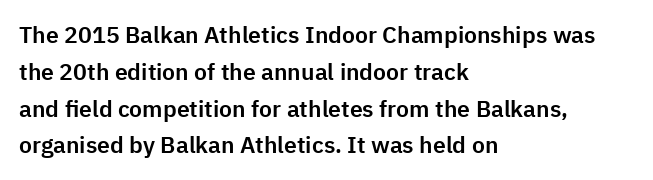
{"italic": "no", "underline": "no", "align": "left", "line_spacing": "normal", "line_spacing_ratio": 1.6, "letter_spacing": "normal", "letter_spacing_em": 0.0, "glyph_px": 23}
